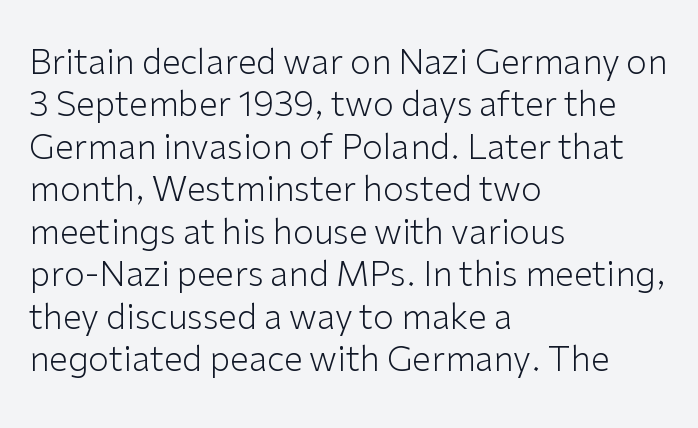
Type style note: lacks serifs. Posture: vertical. The face used here is proportionally spaced, like ordinary book or web type. The leading is moderate, giving the passage an even texture.
